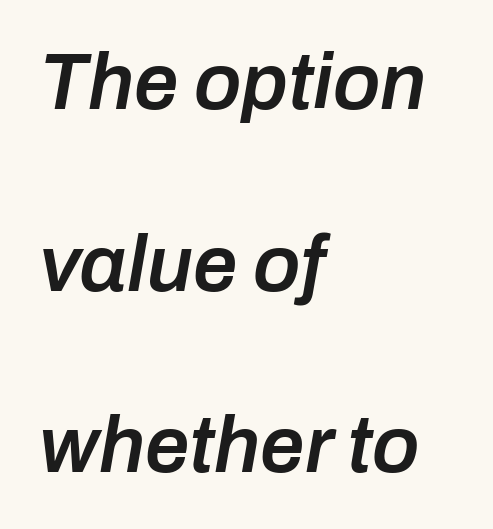
Teacher's note: observe the even left margin — that is flush-left alignment. Caption: semibold face, moderately heavy strokes. Character widths vary here, with narrow letters taking less room than wide ones. Each new line begins a long way beneath the previous one. Notice how the stems are inclined rather than vertical — that's the hallmark of italics. Spacing between characters is what you'd get straight out of the box.
